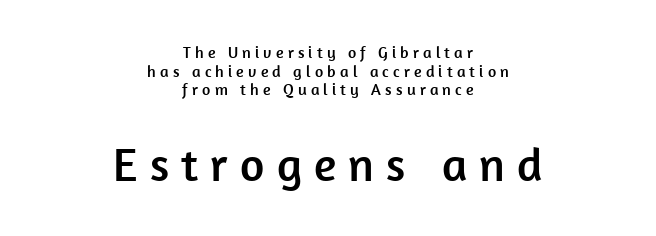
Q: Is the text italic (slanted)? A: No, it is upright.
Q: Is the typeface a serif or a sans-serif typeface? A: Sans-serif.
Q: Is the text underlined? A: No.
Q: How is the paragraph aligned? A: Centered.
Q: Is the spacing between letters normal or unusually wide? A: Unusually wide.
Q: Which block of text is set in a larger size, the first (top) or the second (bottom)? A: The second (bottom) one.
Q: Width (condensed, normal, or wide)? A: Normal.
Q: Stroke contrast? A: Low.
Q: x-height? A: Medium.
Q: Monospaced? A: No.
